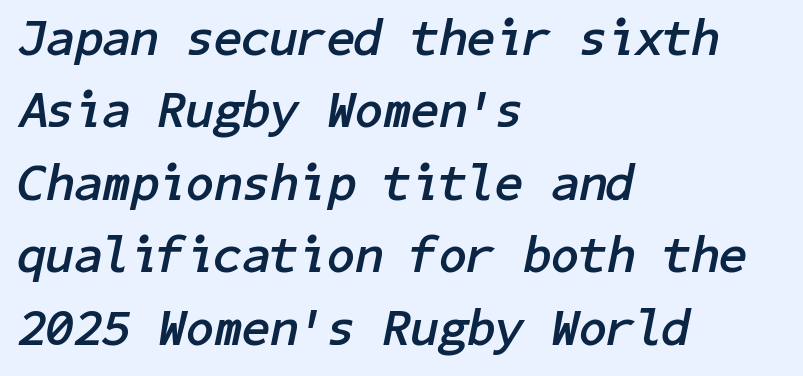
The image shows 51 px semibold type, italic (leaning right); set left-aligned, normal line spacing (1.42x), normal letter spacing, not underlined; low stroke contrast and a medium x-height.
